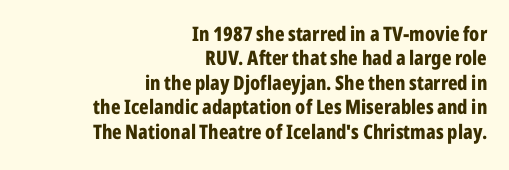
{"italic": "no", "bold": "yes", "underline": "no", "align": "right", "line_spacing_ratio": 1.22, "letter_spacing": "normal", "letter_spacing_em": 0.0, "glyph_px": 20}
